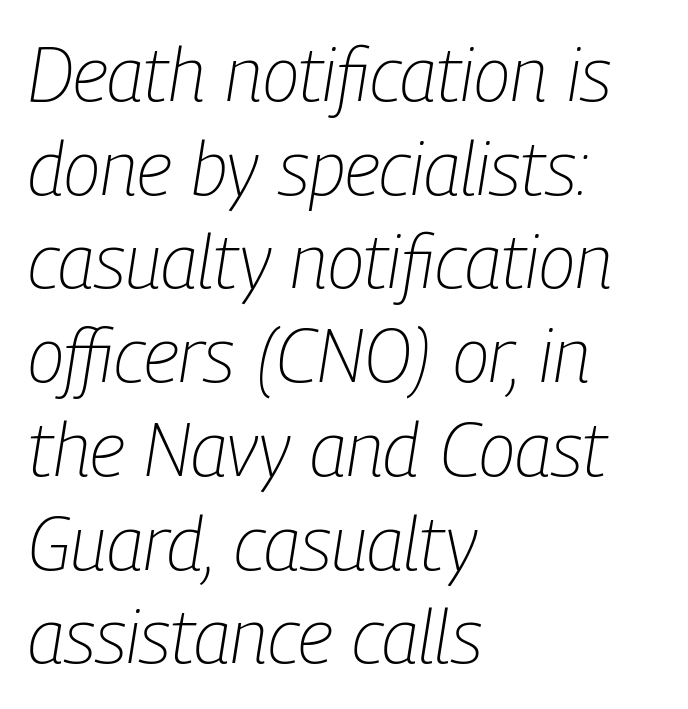
{"italic": "yes", "lean": "right", "slant_degrees": 9, "bold": "no", "weight": "light", "width": "condensed", "stroke_contrast": "low", "x_height": "medium", "monospaced": "no", "underline": "no", "align": "left", "line_spacing": "normal", "line_spacing_ratio": 1.25, "letter_spacing": "normal", "letter_spacing_em": 0.0, "glyph_px": 75}
